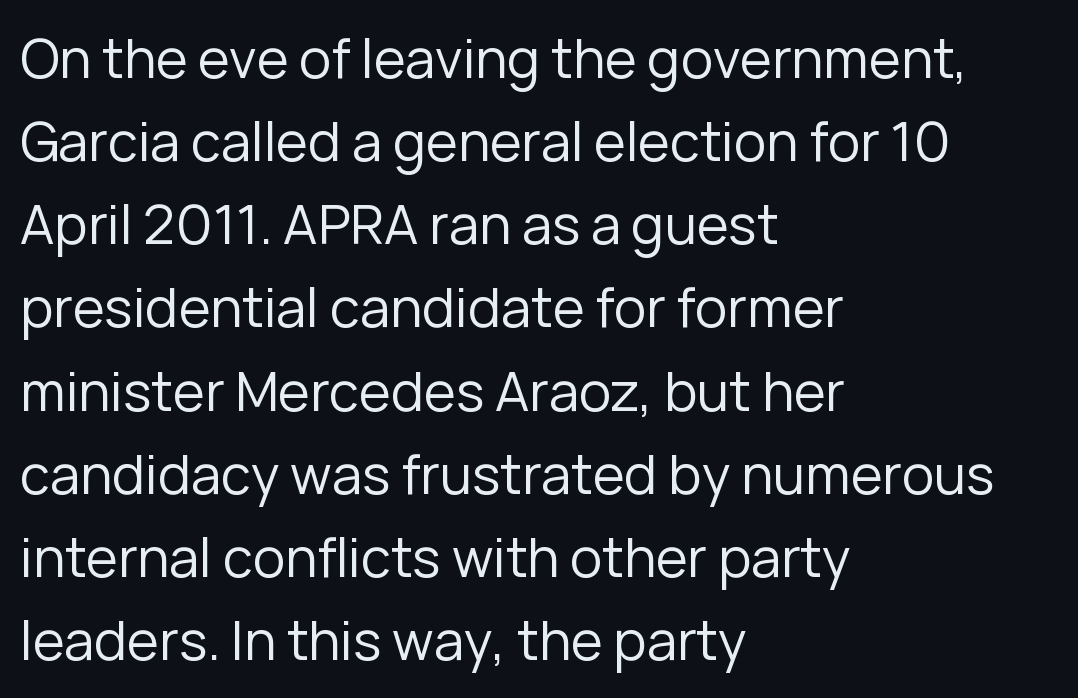
The image shows 54 px regular-weight sans-serif type, upright; set left-aligned, normal line spacing (1.54x), normal letter spacing, not underlined; low stroke contrast and a medium x-height.
